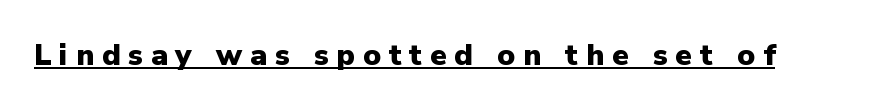
{"serif": "no", "italic": "no", "bold": "yes", "weight": "heavy", "width": "normal", "stroke_contrast": "low", "x_height": "medium", "monospaced": "no", "underline": "yes", "letter_spacing": "wide", "letter_spacing_em": 0.26, "glyph_px": 30}
